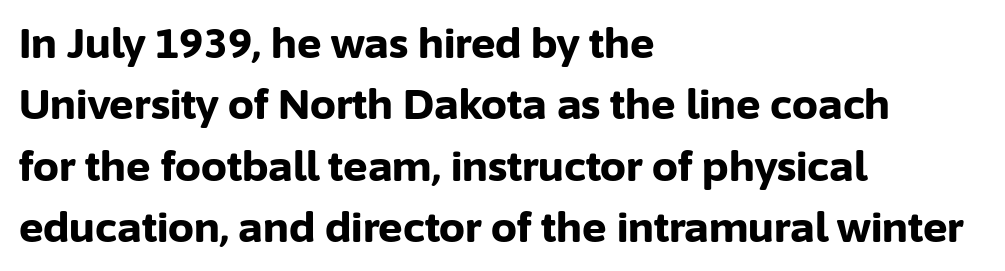
{"serif": "no", "italic": "no", "bold": "yes", "weight": "bold", "width": "normal", "stroke_contrast": "low", "x_height": "medium", "monospaced": "no", "underline": "no", "align": "left", "line_spacing": "normal", "line_spacing_ratio": 1.5, "letter_spacing": "normal", "letter_spacing_em": 0.0, "glyph_px": 41}
